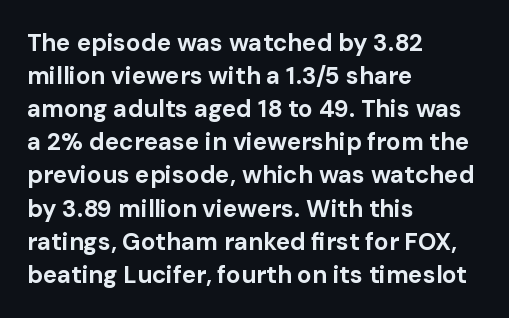
Q: Is the text bold? A: Yes.
Q: Is the text italic (slanted)? A: No, it is upright.
Q: Is the text underlined? A: No.
Q: How is the paragraph aligned? A: Left-aligned.
Q: Is the spacing between letters normal or unusually wide? A: Normal.
Q: Is the spacing between lines tight, normal or loose? A: Normal.
